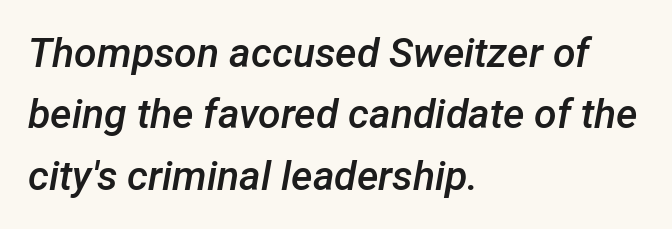
{"italic": "yes", "lean": "right", "slant_degrees": 12, "bold": "semi", "weight": "semibold", "width": "normal", "stroke_contrast": "low", "x_height": "medium", "monospaced": "no", "underline": "no", "align": "left", "line_spacing": "normal", "line_spacing_ratio": 1.5, "letter_spacing": "normal", "letter_spacing_em": 0.0, "glyph_px": 41}
